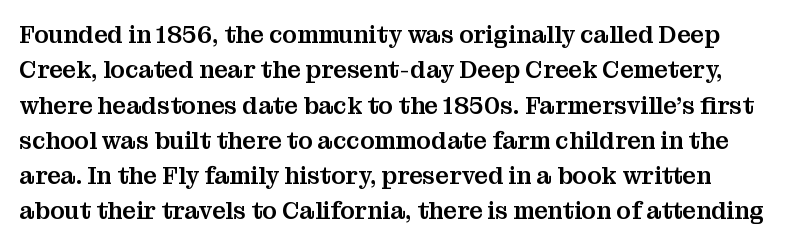
Q: Is the text italic (slanted)? A: No, it is upright.
Q: Is the text underlined? A: No.
Q: Is the spacing between letters normal or unusually wide? A: Normal.
Q: Is the spacing between lines tight, normal or loose? A: Normal.
